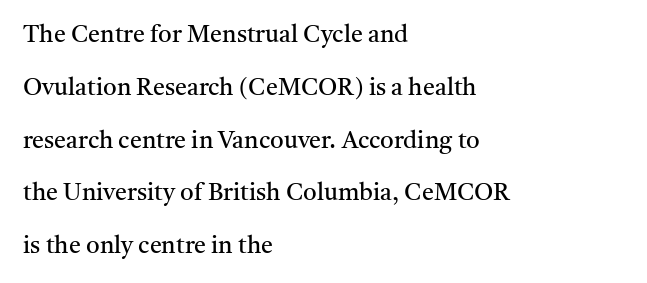
The image shows 24 px text type, upright; set left-aligned, loose line spacing (2.2x), normal letter spacing, not underlined.
